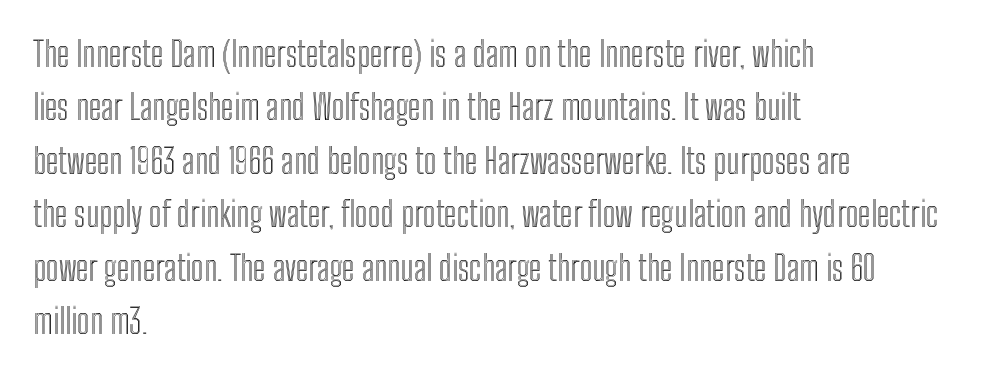
The letters advance in unequal steps, a hallmark of proportional type. The lettering holds an erect, upright posture throughout. This sample keeps an unexceptional amount of space between lines. Visually the block forms a straight wall on the left and a jagged coastline on the right.
